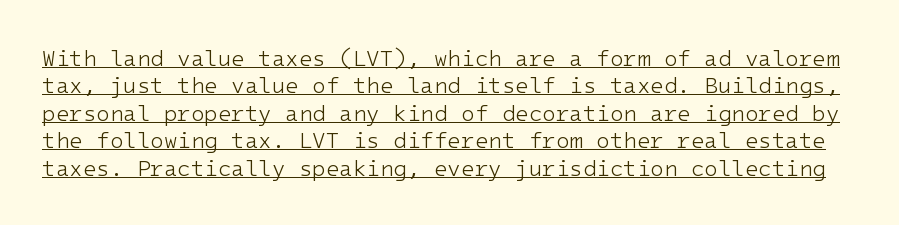
The image shows 22 px text type, upright; set normal line spacing (1.25x), normal letter spacing, underlined.
